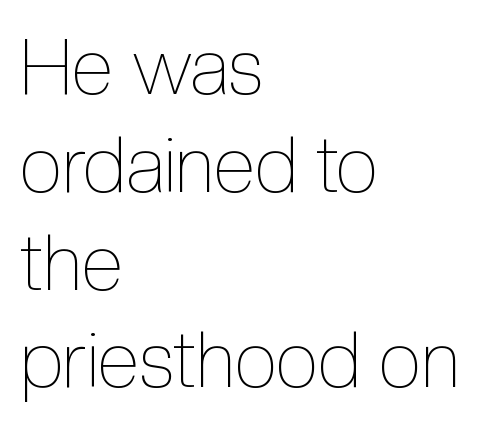
Q: Is the text bold? A: No.
Q: Is the text italic (slanted)? A: No, it is upright.
Q: Is the text underlined? A: No.
Q: How is the paragraph aligned? A: Left-aligned.
Q: Is the spacing between letters normal or unusually wide? A: Normal.
Q: Is the spacing between lines tight, normal or loose? A: Normal.
Q: Width (condensed, normal, or wide)? A: Condensed.
Q: x-height? A: Medium.
Q: Monospaced? A: No.
